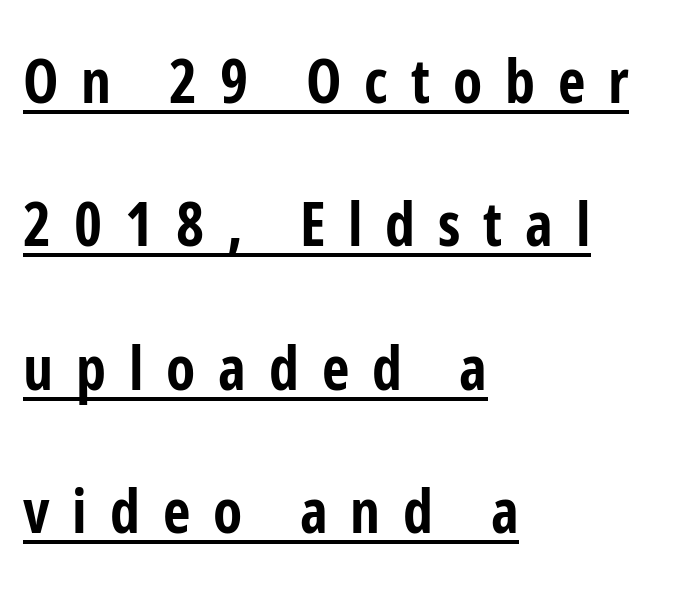
The image shows 60 px bold, condensed sans-serif type, upright; set left-aligned, loose line spacing (2.39x), unusually wide letter spacing (+0.38 em), underlined; low stroke contrast and a medium x-height.
